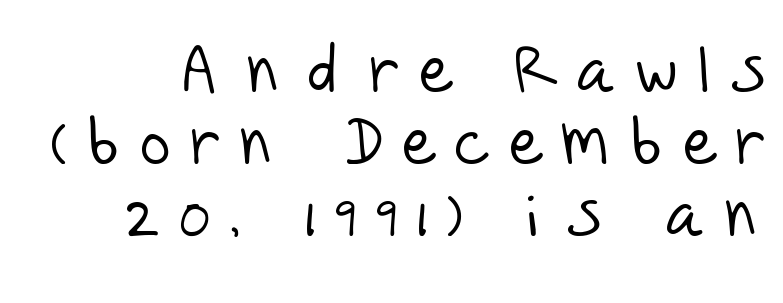
Q: Is the text bold? A: No.
Q: Is the typeface a serif or a sans-serif typeface? A: Sans-serif.
Q: Is the text underlined? A: No.
Q: Is the spacing between letters normal or unusually wide? A: Unusually wide.
Q: Is the spacing between lines tight, normal or loose? A: Tight.
Q: Width (condensed, normal, or wide)? A: Normal.
Q: Stroke contrast? A: Low.
Q: x-height? A: Large.
Q: Monospaced? A: No.
